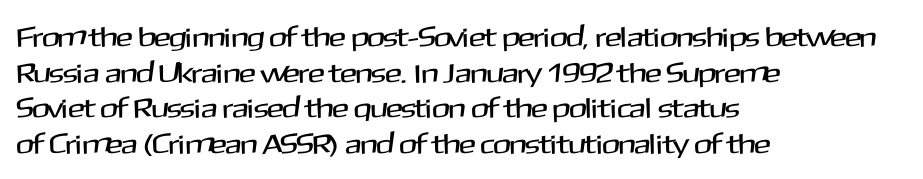
The image shows 28 px sans-serif type, upright; set left-aligned, normal line spacing (1.27x), normal letter spacing, not underlined; medium stroke contrast and a medium x-height.
